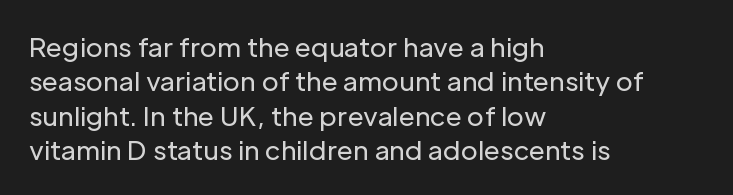
Leftover space on each line is placed entirely after the last word. Notice how the stems are strictly vertical — no italics here. The rendering uses a moderate line-height, typical for paragraphs. Underlining? Definitely not there. A light-to-regular cut is what we see here.
